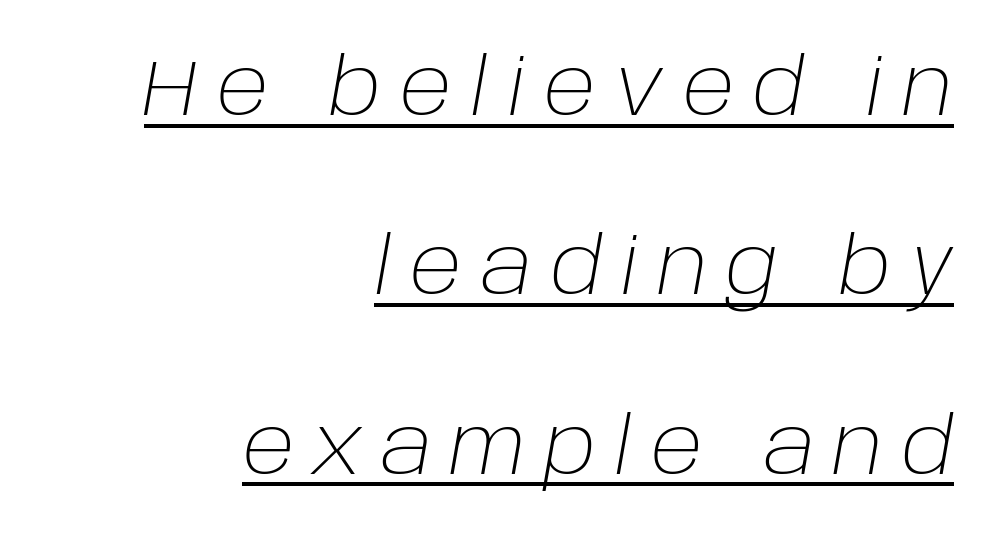
Q: Is the text bold? A: No.
Q: Is the text italic (slanted)? A: Yes, it leans right by about 10 degrees.
Q: Is the text underlined? A: Yes.
Q: How is the paragraph aligned? A: Right-aligned.
Q: Is the spacing between letters normal or unusually wide? A: Unusually wide.
Q: Is the spacing between lines tight, normal or loose? A: Loose.
Q: Width (condensed, normal, or wide)? A: Normal.
Q: Stroke contrast? A: Low.
Q: x-height? A: Large.
Q: Monospaced? A: No.
